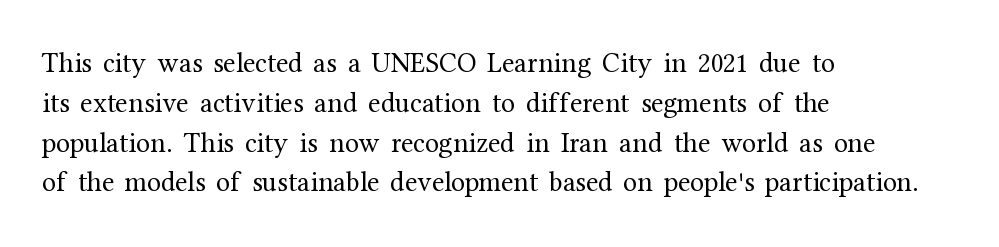
Q: Is the text bold? A: No.
Q: Is the text italic (slanted)? A: No, it is upright.
Q: Is the typeface a serif or a sans-serif typeface? A: Serif.
Q: Is the text underlined? A: No.
Q: How is the paragraph aligned? A: Left-aligned.
Q: Is the spacing between letters normal or unusually wide? A: Normal.
Q: Is the spacing between lines tight, normal or loose? A: Normal.
Q: Width (condensed, normal, or wide)? A: Normal.
Q: Stroke contrast? A: Medium.
Q: x-height? A: Medium.
Q: Monospaced? A: No.
